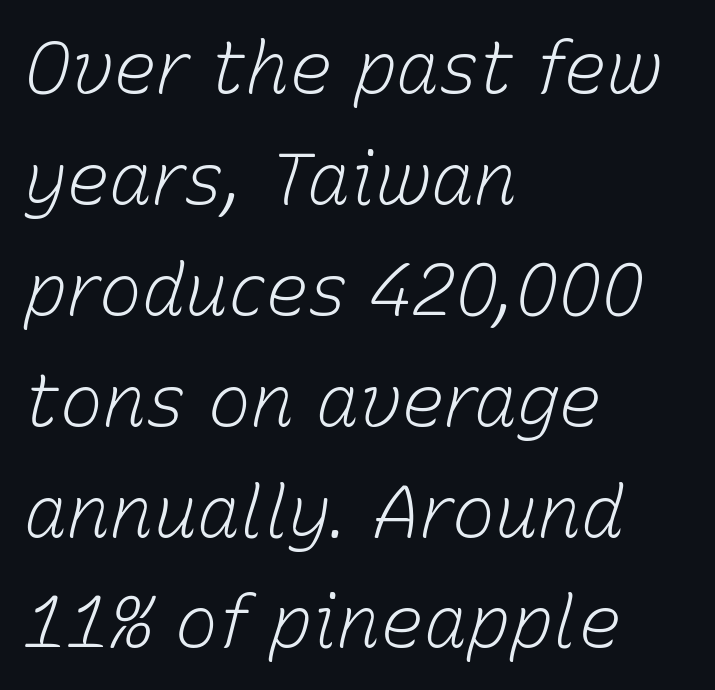
Q: Is the text bold? A: No.
Q: Is the text italic (slanted)? A: Yes, it leans right by about 15 degrees.
Q: Is the text underlined? A: No.
Q: How is the paragraph aligned? A: Left-aligned.
Q: Is the spacing between letters normal or unusually wide? A: Normal.
Q: Is the spacing between lines tight, normal or loose? A: Normal.
Q: Width (condensed, normal, or wide)? A: Normal.
Q: Stroke contrast? A: Low.
Q: x-height? A: Medium.
Q: Monospaced? A: No.
